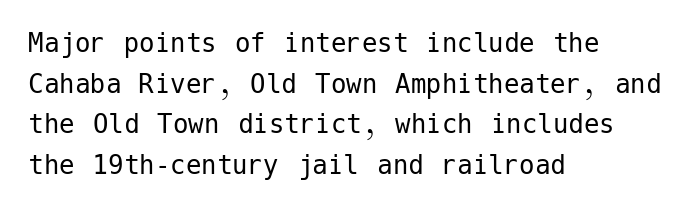
Weight class: somewhere from thin through regular. No word sits above an underline. In terms of posture, this sample is upright. Font category for this specimen: sans-serif.
